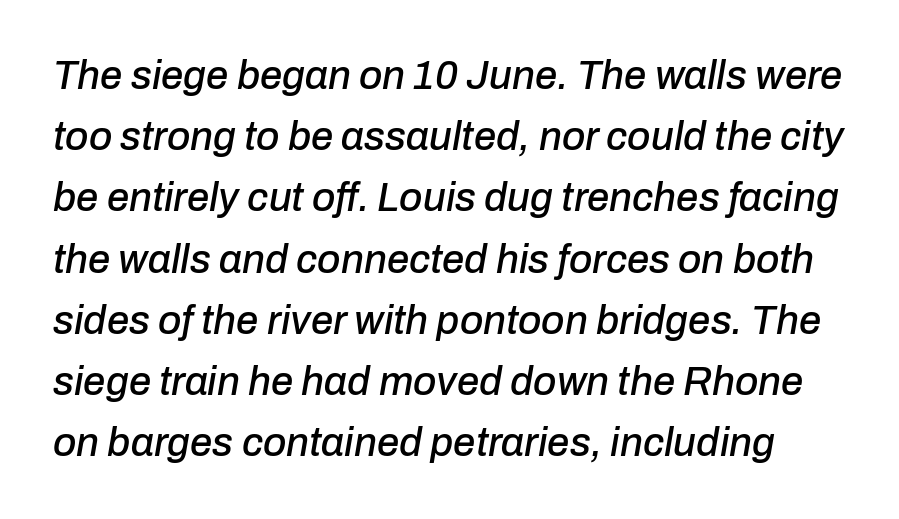
Here the glyphs are tracked normally, forming tight word shapes. In terms of posture, this sample is oblique. The words here are not underlined. Is there much room between lines? A standard amount, neither cramped nor airy. You could not count columns in this text — the font is proportionally spaced.
